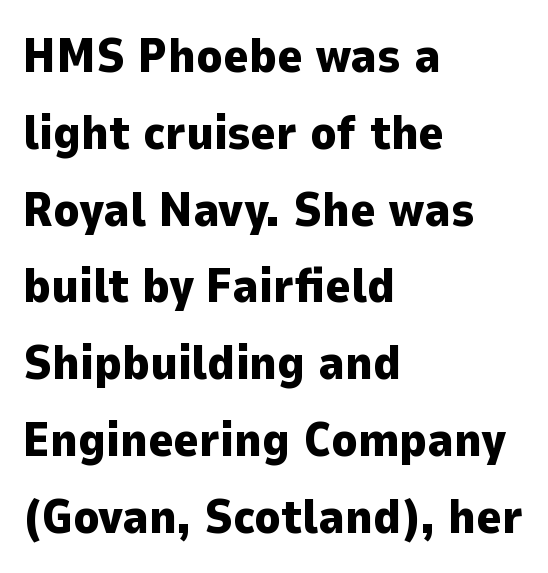
{"serif": "no", "italic": "no", "bold": "yes", "weight": "heavy", "width": "normal", "stroke_contrast": "low", "x_height": "medium", "monospaced": "no", "underline": "no", "align": "left", "line_spacing": "normal", "line_spacing_ratio": 1.6, "letter_spacing": "normal", "letter_spacing_em": 0.0, "glyph_px": 48}
